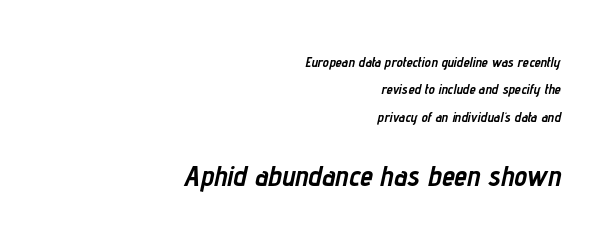
Each line ends at the same right margin while the left side varies. Just letters on the line, the space beneath them empty. Tracking here is standard; glyphs follow each other at the usual distance. Caption: upper text group reduced, lower text group enlarged. Notice the wide empty band between every row — that's loose leading. Weight: bold.
